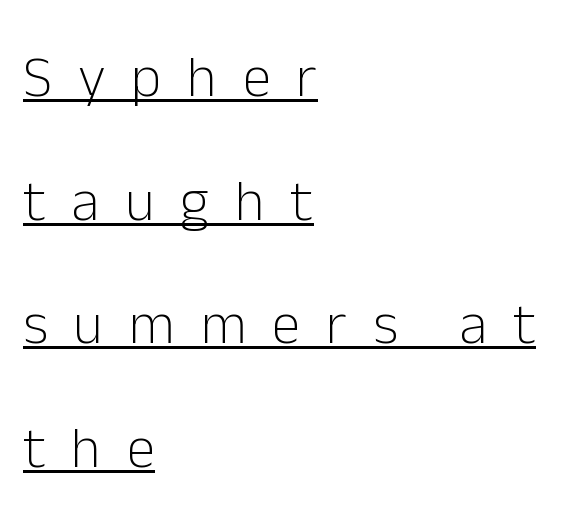
{"serif": "no", "italic": "no", "bold": "no", "weight": "light", "width": "normal", "stroke_contrast": "low", "x_height": "medium", "monospaced": "no", "underline": "yes", "align": "left", "line_spacing": "loose", "line_spacing_ratio": 2.13, "letter_spacing": "wide", "letter_spacing_em": 0.44, "glyph_px": 58}
